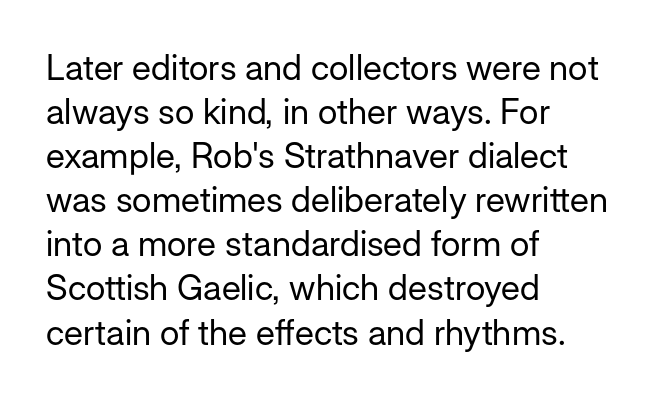
The image shows 35 px regular-weight sans-serif type, upright; set left-aligned, normal line spacing (1.26x), normal letter spacing, not underlined; low stroke contrast and a medium x-height.
